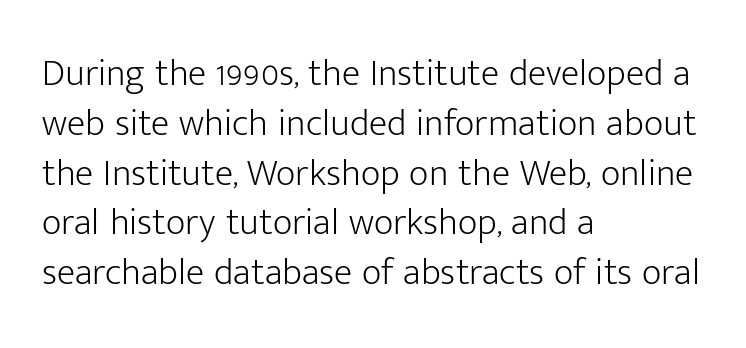
{"serif": "no", "italic": "no", "bold": "no", "weight": "light", "width": "normal", "stroke_contrast": "low", "x_height": "medium", "monospaced": "no", "underline": "no", "align": "left", "line_spacing": "normal", "line_spacing_ratio": 1.31, "letter_spacing": "normal", "letter_spacing_em": 0.0, "glyph_px": 38}
